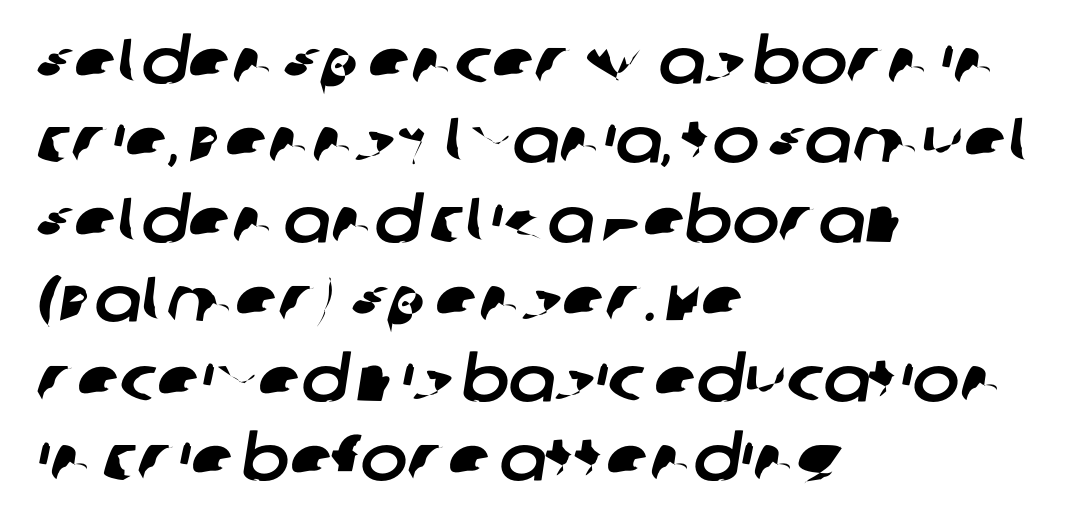
The image shows 63 px sans-serif type; set left-aligned, normal line spacing (1.26x), normal letter spacing, not underlined; low stroke contrast and a large x-height.
